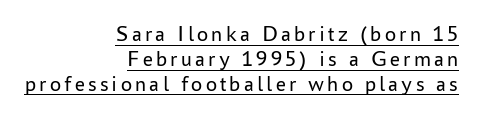
Q: Is the text bold? A: No.
Q: Is the text italic (slanted)? A: No, it is upright.
Q: Is the text underlined? A: Yes.
Q: How is the paragraph aligned? A: Right-aligned.
Q: Is the spacing between lines tight, normal or loose? A: Tight.
